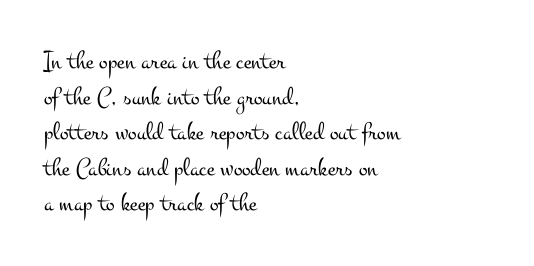
The image shows 26 px text type; set left-aligned, normal line spacing (1.37x), normal letter spacing, not underlined.
